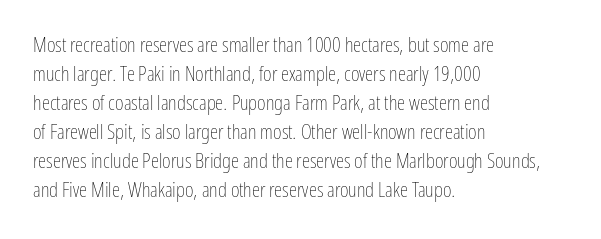
{"italic": "no", "bold": "no", "underline": "no", "align": "left", "line_spacing": "normal", "line_spacing_ratio": 1.38, "letter_spacing": "normal", "letter_spacing_em": 0.0, "glyph_px": 21}
